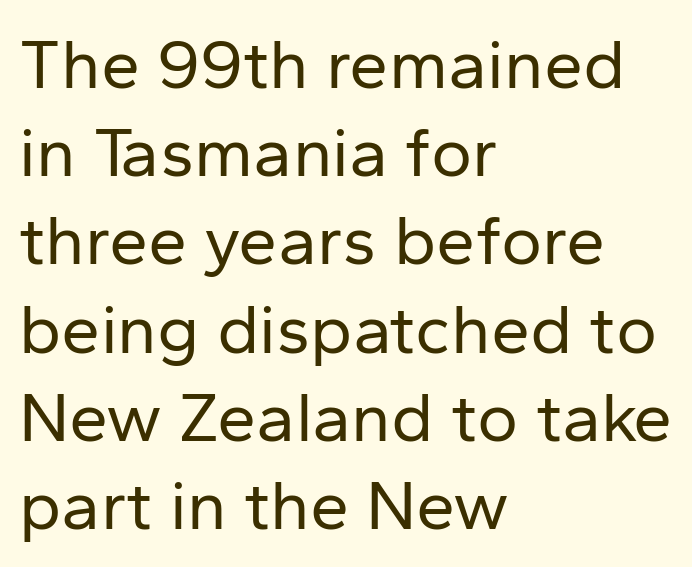
The image shows 70 px regular-weight sans-serif type, upright; set left-aligned, normal line spacing (1.26x), normal letter spacing, not underlined; low stroke contrast and a medium x-height.
